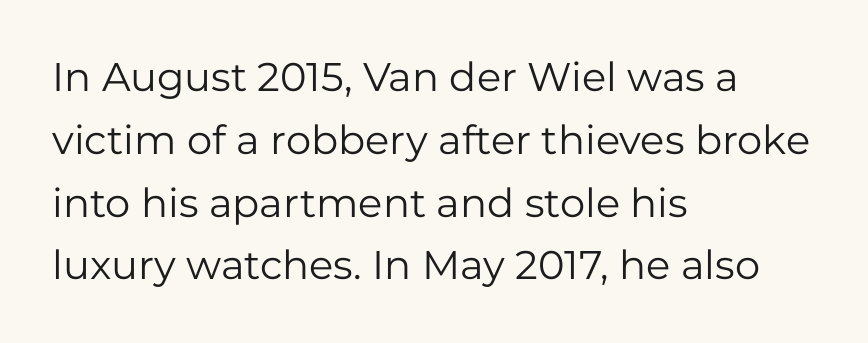
{"serif": "no", "italic": "no", "bold": "no", "weight": "regular", "width": "normal", "stroke_contrast": "low", "x_height": "medium", "monospaced": "no", "underline": "no", "align": "left", "line_spacing": "normal", "line_spacing_ratio": 1.57, "letter_spacing": "normal", "letter_spacing_em": 0.0, "glyph_px": 40}
